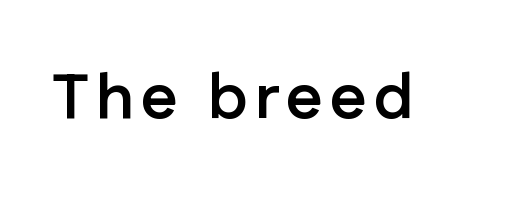
The image shows 64 px semibold sans-serif type, upright; set not underlined; low stroke contrast and a medium x-height.
